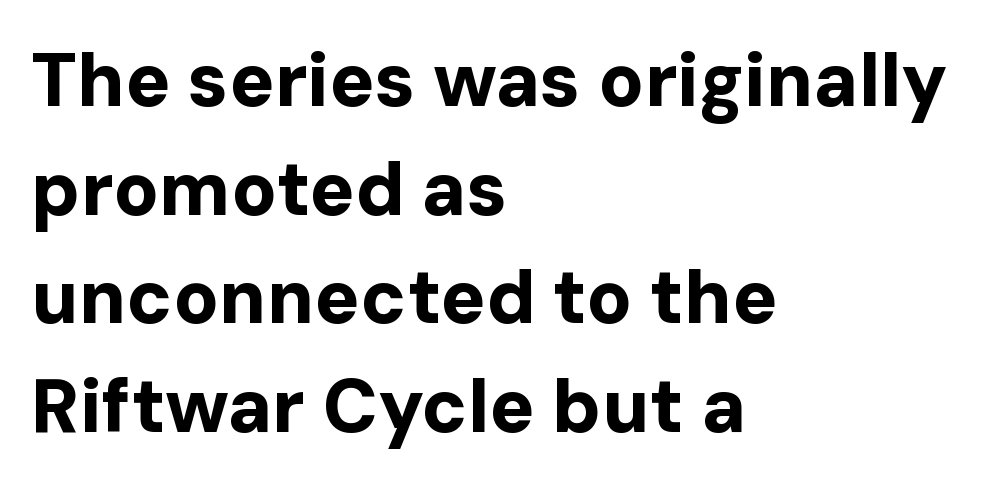
Q: Is the text bold? A: Yes.
Q: Is the text italic (slanted)? A: No, it is upright.
Q: Is the typeface a serif or a sans-serif typeface? A: Sans-serif.
Q: Is the text underlined? A: No.
Q: How is the paragraph aligned? A: Left-aligned.
Q: Is the spacing between letters normal or unusually wide? A: Normal.
Q: Is the spacing between lines tight, normal or loose? A: Normal.
Q: Width (condensed, normal, or wide)? A: Normal.
Q: Stroke contrast? A: Low.
Q: x-height? A: Medium.
Q: Monospaced? A: No.
